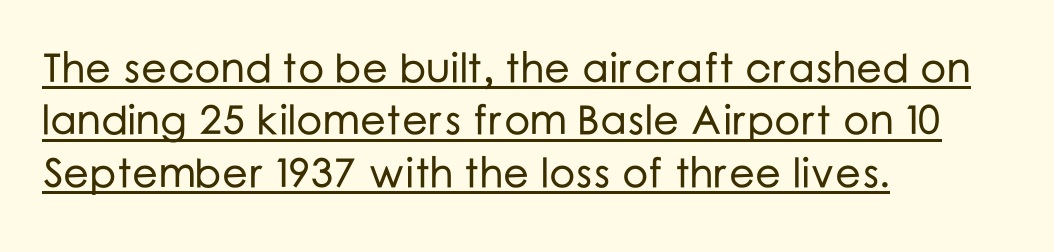
Compared with a centered layout, this one pins lines to the left instead. Spacing verdict: proportional, widths tailored to each character. Standard letterfit; no display-style spreading of the glyphs. Unlike italic type, these characters show no tilt at all. These characters rest on top of a visible drawn line.
